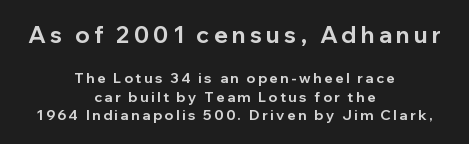
The image shows 23 px bold type, upright; set centered, normal line spacing (1.33x), not underlined; the first (top) block is 1.64x larger.
